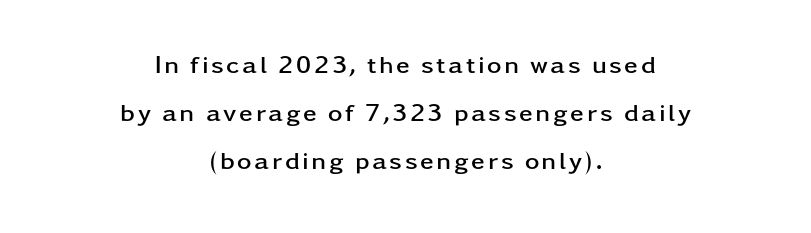
Q: Is the text bold? A: Yes.
Q: Is the text italic (slanted)? A: No, it is upright.
Q: Is the text underlined? A: No.
Q: How is the paragraph aligned? A: Centered.
Q: Is the spacing between lines tight, normal or loose? A: Loose.
